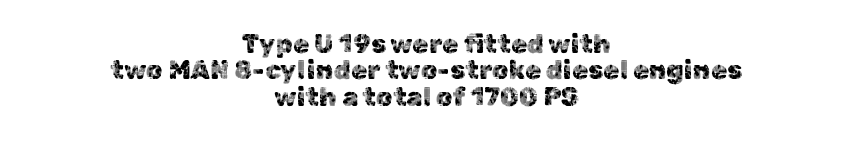
Very little white space separates one row of letters from the next. In CSS terms this would be text-align: center. Upright lettering throughout. A typesetter would call this zero additional tracking. Words float on clear page, feet unadorned.
